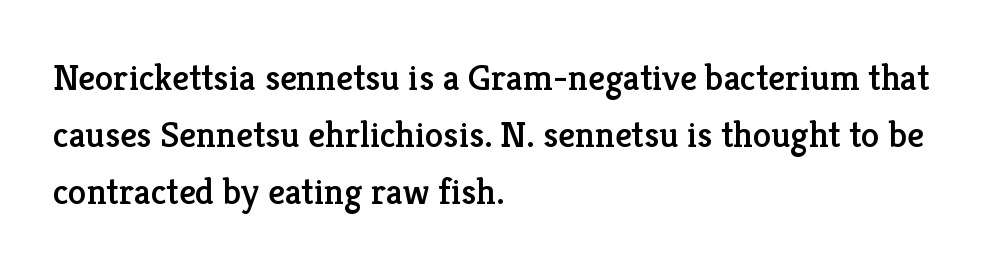
{"serif": "yes", "italic": "no", "width": "normal", "stroke_contrast": "low", "x_height": "medium", "monospaced": "no", "underline": "no", "align": "left", "line_spacing": "normal", "line_spacing_ratio": 1.54, "letter_spacing": "normal", "letter_spacing_em": 0.0, "glyph_px": 37}
